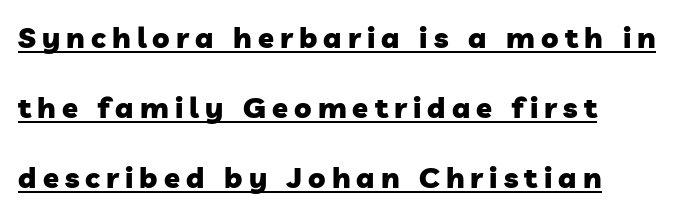
Honestly, the underline is the first thing you notice here. Varying glyph widths throughout — classic text-font behaviour. The face used here has the dense, thick strokes of a bold. Short note: letters widely spaced. Loosely led — the rows are spread out.
